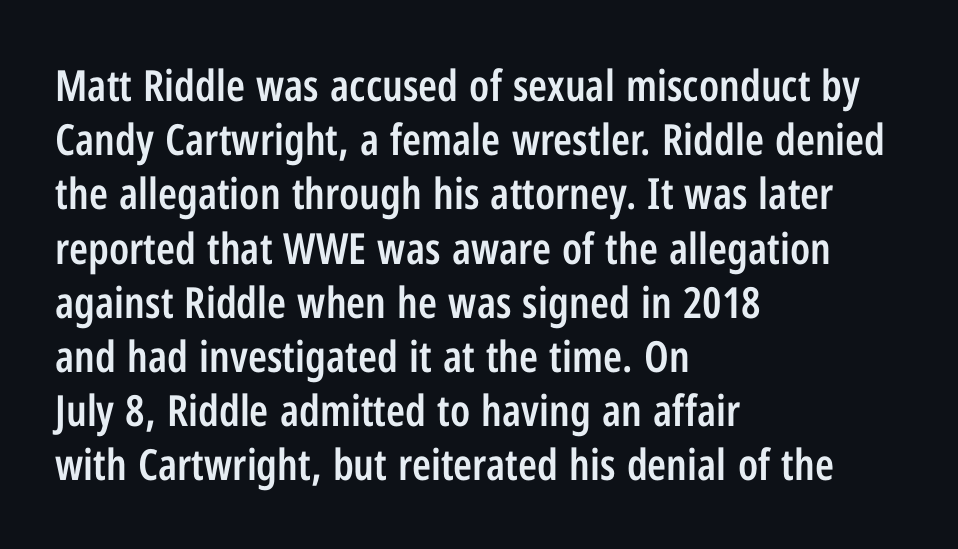
The space beneath each line is pristine and unruled. Grotesque or geometric, the face here clearly has no serifs. The line-height multiplier appears to be the usual default. There is no visible air inserted between adjacent glyphs. This is moderately heavy type, rendered in semibold.
